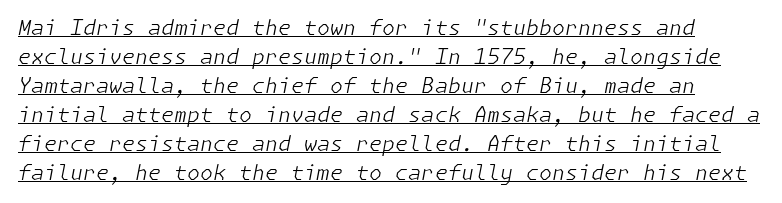
Q: Is the text bold? A: No.
Q: Is the text italic (slanted)? A: Yes, it leans right by about 11 degrees.
Q: Is the text underlined? A: Yes.
Q: Is the spacing between letters normal or unusually wide? A: Normal.
Q: Is the spacing between lines tight, normal or loose? A: Normal.
